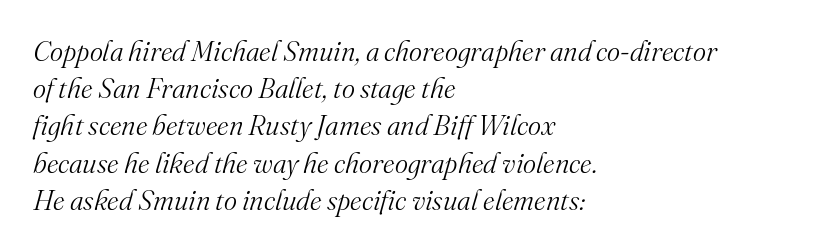
Q: Is the text bold? A: No.
Q: Is the text italic (slanted)? A: Yes, it leans right by about 16 degrees.
Q: Is the typeface a serif or a sans-serif typeface? A: Serif.
Q: Is the text underlined? A: No.
Q: How is the paragraph aligned? A: Left-aligned.
Q: Is the spacing between letters normal or unusually wide? A: Normal.
Q: Is the spacing between lines tight, normal or loose? A: Normal.
Q: Width (condensed, normal, or wide)? A: Normal.
Q: Stroke contrast? A: Medium.
Q: x-height? A: Small.
Q: Monospaced? A: No.
